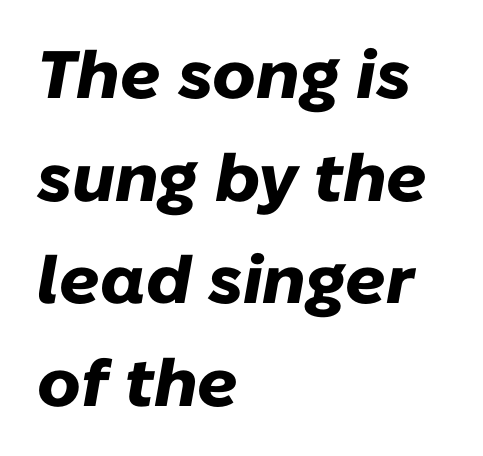
The image shows 67 px heavy type, italic (leaning right); set left-aligned, normal line spacing (1.53x), normal letter spacing, not underlined; low stroke contrast and a medium x-height.
